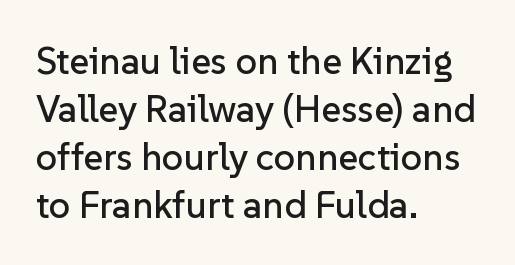
The image shows 38 px sans-serif type, upright; set left-aligned, normal line spacing (1.26x), normal letter spacing, not underlined; low stroke contrast and a medium x-height.
